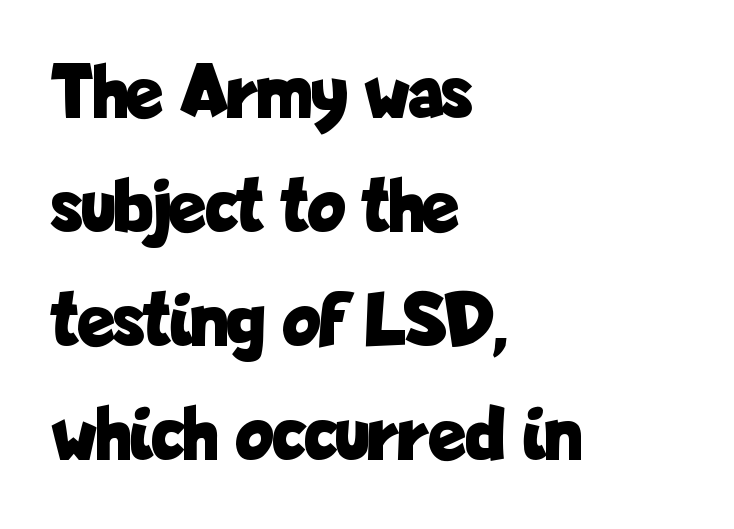
Q: Is the text bold? A: Yes.
Q: Is the text italic (slanted)? A: No, it is upright.
Q: Is the typeface a serif or a sans-serif typeface? A: Sans-serif.
Q: Is the text underlined? A: No.
Q: How is the paragraph aligned? A: Left-aligned.
Q: Is the spacing between letters normal or unusually wide? A: Normal.
Q: Is the spacing between lines tight, normal or loose? A: Normal.
Q: Width (condensed, normal, or wide)? A: Condensed.
Q: Stroke contrast? A: Low.
Q: x-height? A: Medium.
Q: Monospaced? A: No.
